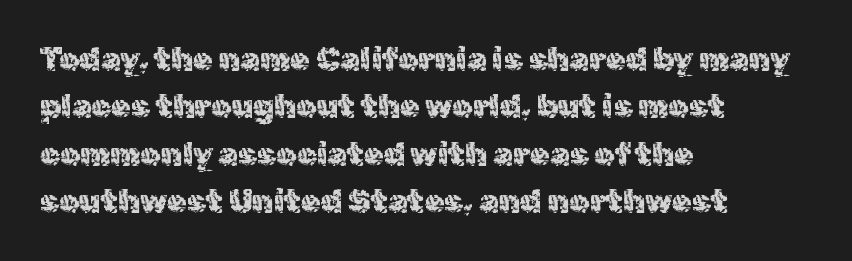
{"serif": "no", "italic": "no", "bold": "no", "weight": "regular", "width": "normal", "x_height": "medium", "monospaced": "no", "underline": "no", "align": "left", "line_spacing": "normal", "line_spacing_ratio": 1.48, "letter_spacing": "normal", "letter_spacing_em": 0.0, "glyph_px": 32}
